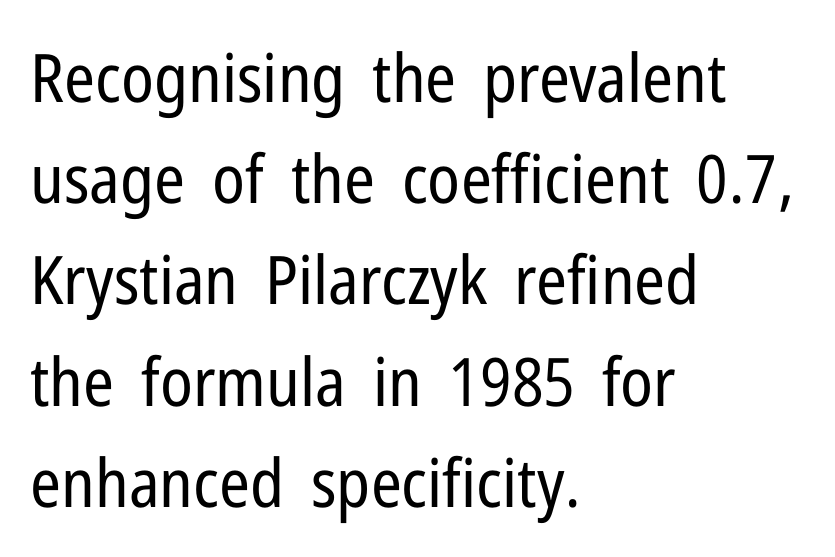
The image shows 67 px regular-weight, condensed sans-serif type, upright; set left-aligned, normal line spacing (1.51x), normal letter spacing, not underlined; low stroke contrast and a medium x-height.
